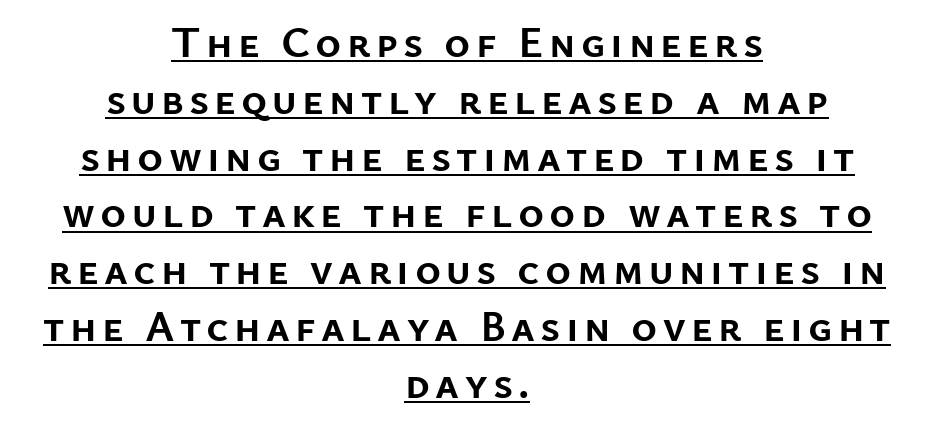
Q: Is the text bold? A: Yes.
Q: Is the text italic (slanted)? A: No, it is upright.
Q: Is the typeface a serif or a sans-serif typeface? A: Sans-serif.
Q: Is the text underlined? A: Yes.
Q: How is the paragraph aligned? A: Centered.
Q: Is the spacing between lines tight, normal or loose? A: Normal.
Q: Width (condensed, normal, or wide)? A: Normal.
Q: Stroke contrast? A: Low.
Q: x-height? A: Medium.
Q: Monospaced? A: No.
